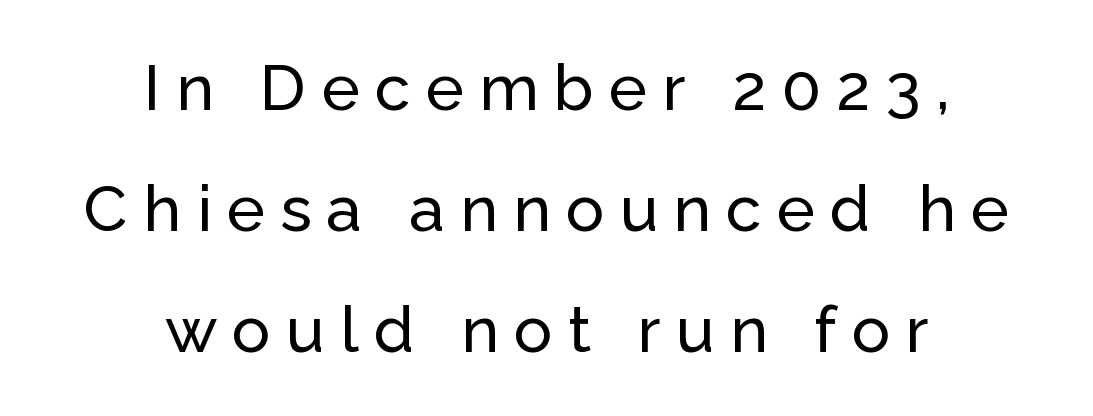
{"serif": "no", "italic": "no", "width": "normal", "stroke_contrast": "low", "x_height": "medium", "monospaced": "no", "underline": "no", "align": "center", "line_spacing_ratio": 1.89, "letter_spacing": "wide", "letter_spacing_em": 0.24, "glyph_px": 64}
